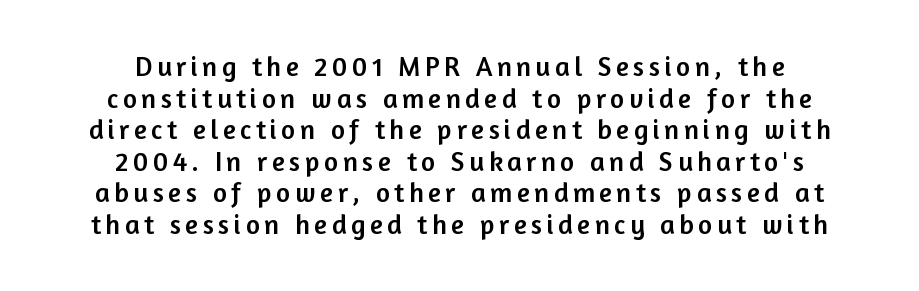
Q: Is the text italic (slanted)? A: No, it is upright.
Q: Is the text underlined? A: No.
Q: How is the paragraph aligned? A: Centered.
